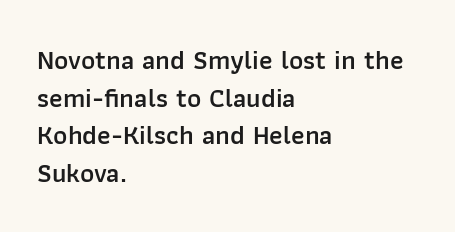
If you drew a ruler down the left edge, every line would touch it. Does the leading feel generous? No, just average. The gap between lines stays unmarked. This is the in-between weight designers call semibold or demi. These lines keep a tight, regular rhythm from letter to letter. This is roman type, the default non-slanted kind.
